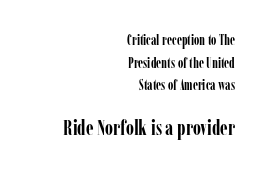
Q: Is the text bold? A: Yes.
Q: Is the text italic (slanted)? A: No, it is upright.
Q: Is the text underlined? A: No.
Q: How is the paragraph aligned? A: Right-aligned.
Q: Is the spacing between letters normal or unusually wide? A: Normal.
Q: Is the spacing between lines tight, normal or loose? A: Normal.
Q: Which block of text is set in a larger size, the first (top) or the second (bottom)? A: The second (bottom) one.
